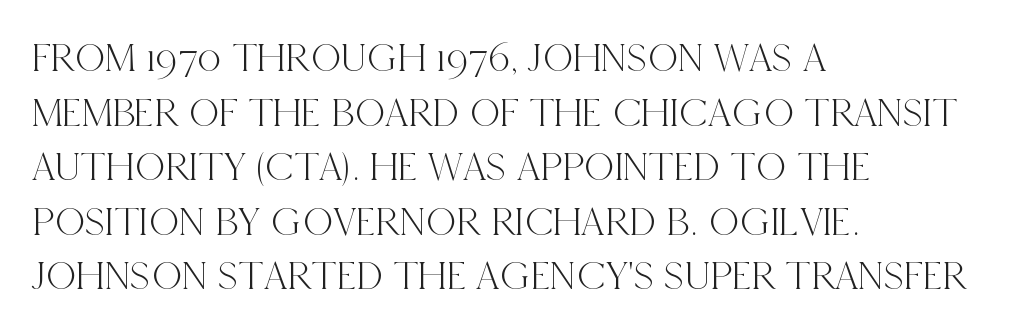
{"serif": "yes", "italic": "no", "width": "condensed", "x_height": "large", "monospaced": "no", "underline": "no", "align": "left", "line_spacing": "normal", "line_spacing_ratio": 1.3, "letter_spacing": "normal", "letter_spacing_em": 0.0, "glyph_px": 42}
